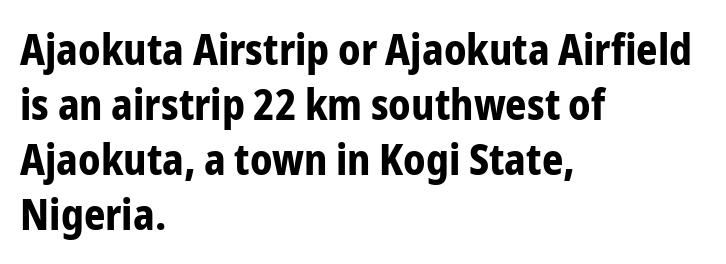
Q: Is the text bold? A: Yes.
Q: Is the text italic (slanted)? A: No, it is upright.
Q: Is the typeface a serif or a sans-serif typeface? A: Sans-serif.
Q: Is the text underlined? A: No.
Q: How is the paragraph aligned? A: Left-aligned.
Q: Is the spacing between letters normal or unusually wide? A: Normal.
Q: Is the spacing between lines tight, normal or loose? A: Normal.
Q: Width (condensed, normal, or wide)? A: Condensed.
Q: Stroke contrast? A: Low.
Q: x-height? A: Medium.
Q: Monospaced? A: No.
